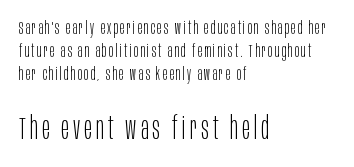
The image shows 32 px light, condensed sans-serif type, upright; set left-aligned, normal line spacing (1.27x), not underlined; the second (bottom) block is 1.78x larger; low stroke contrast and a large x-height.
